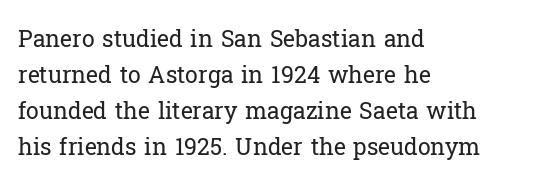
Nothing unusual about the tracking: characters are spaced as the font intends. The typesetter chose a ragged-right arrangement here. Vertical strokes here are truly vertical. In terms of leading, this rendering sits right in the middle.
